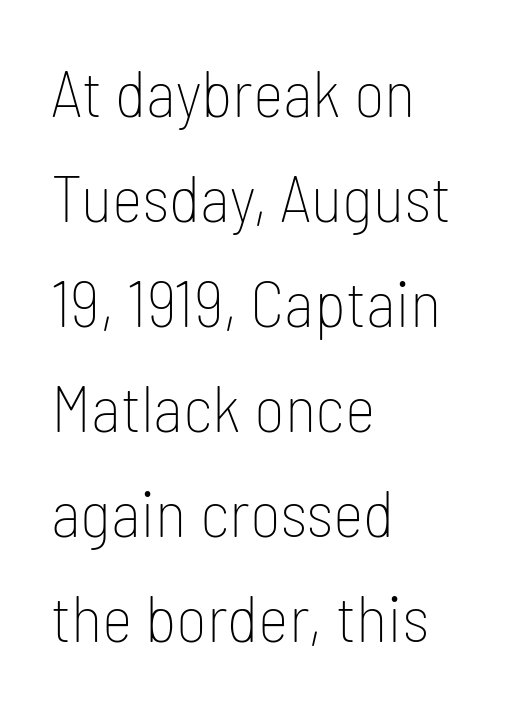
{"serif": "no", "italic": "no", "bold": "no", "weight": "thin", "width": "condensed", "stroke_contrast": "low", "x_height": "medium", "monospaced": "no", "underline": "no", "align": "left", "line_spacing": "normal", "line_spacing_ratio": 1.59, "letter_spacing": "normal", "letter_spacing_em": 0.0, "glyph_px": 66}
